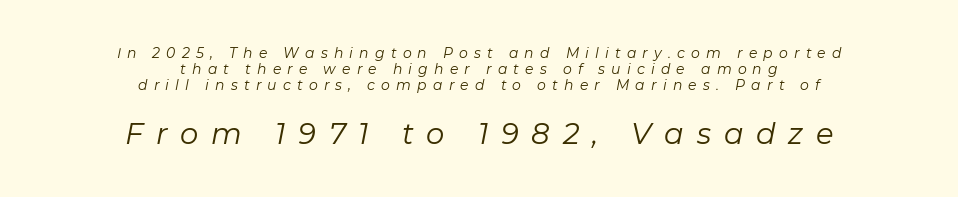
{"italic": "yes", "lean": "right", "slant_degrees": 11, "bold": "no", "weight": "regular", "width": "normal", "stroke_contrast": "low", "x_height": "medium", "monospaced": "no", "underline": "no", "align": "center", "line_spacing": "tight", "line_spacing_ratio": 1.14, "letter_spacing": "wide", "letter_spacing_em": 0.44, "larger_block": "second", "size_ratio": 2.07, "glyph_px": 29}
